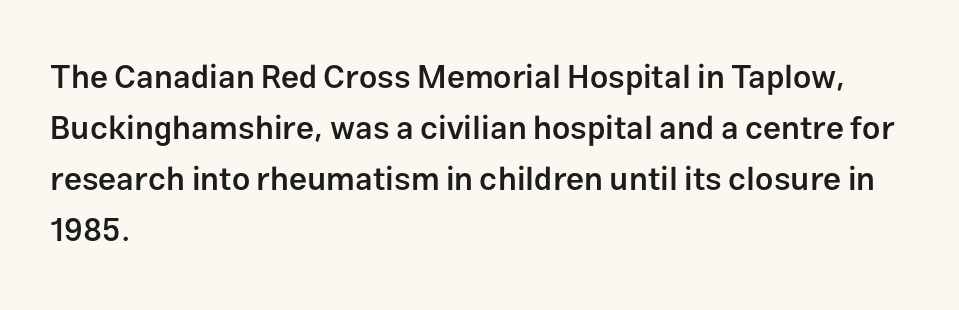
The image shows 32 px semibold sans-serif type, upright; set left-aligned, normal line spacing (1.59x), normal letter spacing, not underlined; low stroke contrast and a medium x-height.
